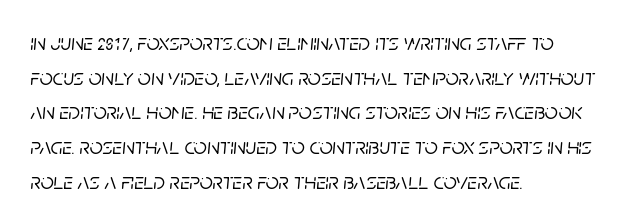
{"italic": "yes", "lean": "right", "slant_degrees": 5, "underline": "no", "align": "left", "line_spacing": "normal", "line_spacing_ratio": 1.51, "letter_spacing": "normal", "letter_spacing_em": 0.0, "glyph_px": 23}
